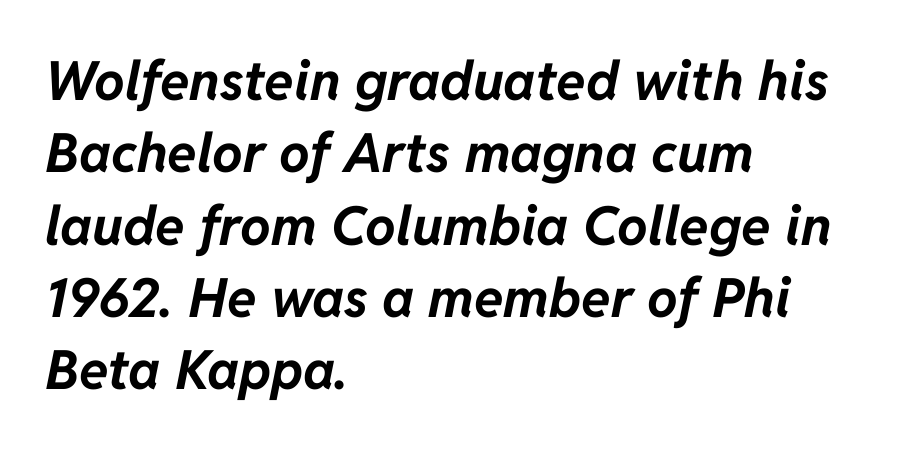
Q: Is the text bold? A: Yes.
Q: Is the text italic (slanted)? A: Yes, it leans right by about 11 degrees.
Q: Is the text underlined? A: No.
Q: How is the paragraph aligned? A: Left-aligned.
Q: Is the spacing between letters normal or unusually wide? A: Normal.
Q: Is the spacing between lines tight, normal or loose? A: Normal.
Q: Width (condensed, normal, or wide)? A: Normal.
Q: Stroke contrast? A: Low.
Q: x-height? A: Medium.
Q: Monospaced? A: No.
